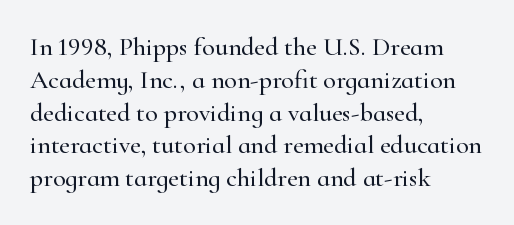
Q: Is the text italic (slanted)? A: No, it is upright.
Q: Is the text underlined? A: No.
Q: How is the paragraph aligned? A: Left-aligned.
Q: Is the spacing between letters normal or unusually wide? A: Normal.
Q: Is the spacing between lines tight, normal or loose? A: Normal.
